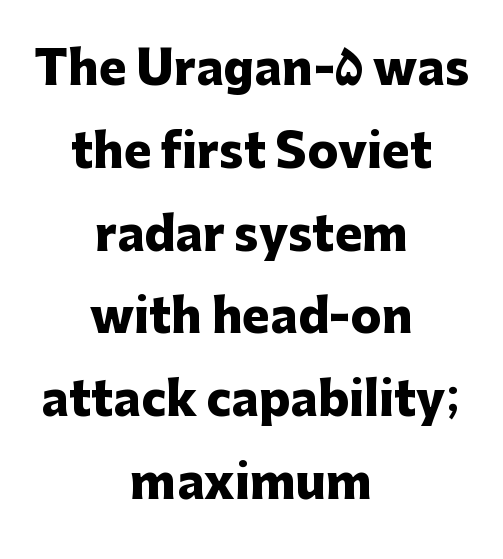
Rule under the text: the space is simply empty. It's the straight-up-and-down kind of type. Do the characters align in a grid? No, the font is proportional. The face used here has the dense, thick strokes of a bold.
